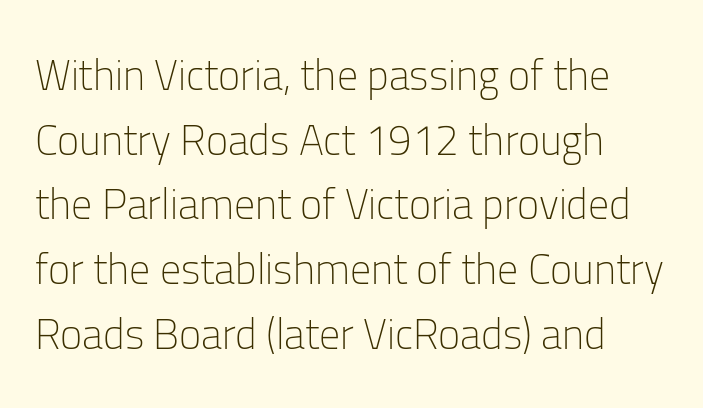
Each letter keeps its own natural width here, so spacing adapts to shape. This is not heavy type; no bold has been used. One-word summary of the alignment: left. The gaps between neighbouring characters are ordinary and unremarkable.
